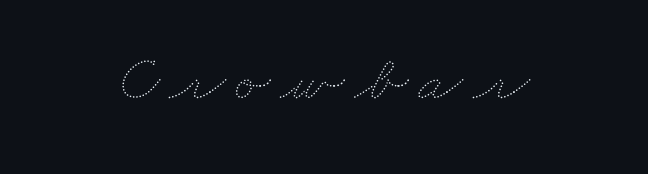
{"bold": "no", "weight": "thin", "width": "wide", "stroke_contrast": "medium", "x_height": "small", "monospaced": "no", "underline": "no", "glyph_px": 65}
